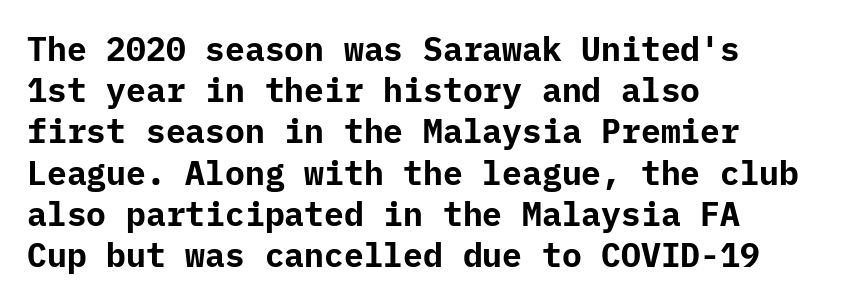
{"serif": "no", "italic": "no", "bold": "yes", "weight": "bold", "width": "normal", "stroke_contrast": "low", "x_height": "medium", "underline": "no", "align": "left", "line_spacing": "normal", "line_spacing_ratio": 1.25, "letter_spacing": "normal", "letter_spacing_em": 0.0, "glyph_px": 33}
